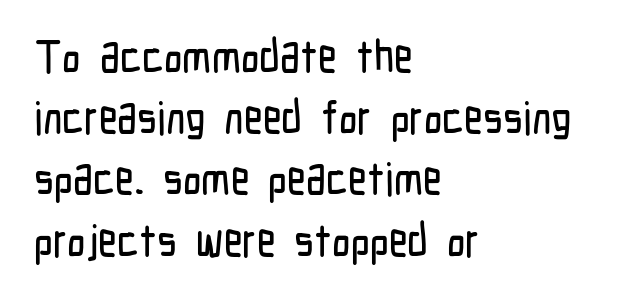
{"serif": "no", "italic": "no", "width": "condensed", "stroke_contrast": "low", "x_height": "medium", "monospaced": "no", "underline": "no", "align": "left", "line_spacing": "normal", "line_spacing_ratio": 1.33, "letter_spacing": "normal", "letter_spacing_em": 0.0, "glyph_px": 46}
